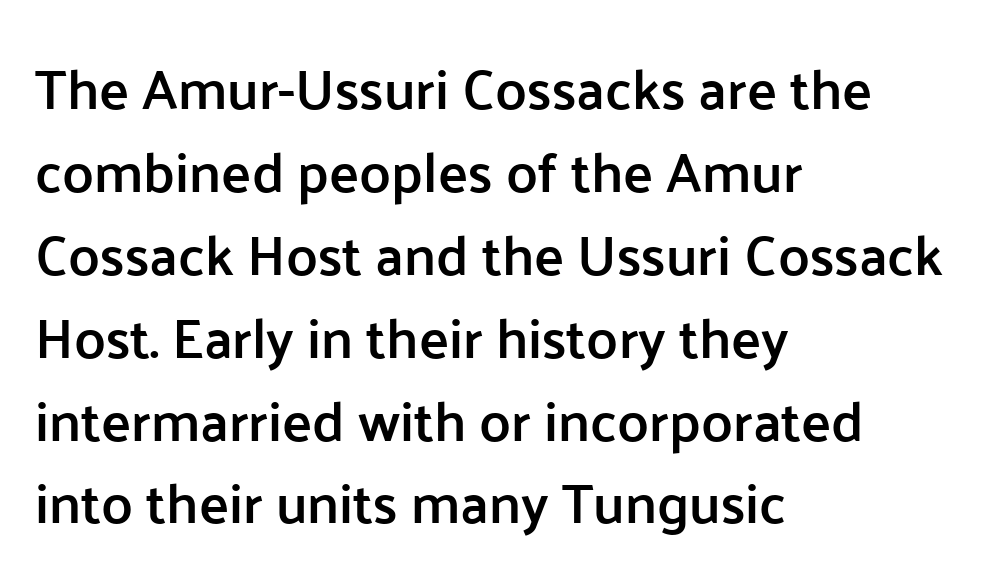
The face used here is rendered with its standard letterfit. The rag falls on the right side of this text block. I'd call this a sans setting — the letters go barefoot. In terms of weight, the rendering is demibold, just under bold. Nobody drew a line under any word here.
